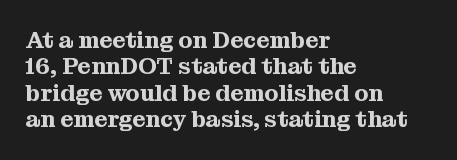
Q: Is the text italic (slanted)? A: No, it is upright.
Q: Is the text underlined? A: No.
Q: How is the paragraph aligned? A: Left-aligned.
Q: Is the spacing between letters normal or unusually wide? A: Normal.
Q: Is the spacing between lines tight, normal or loose? A: Tight.
